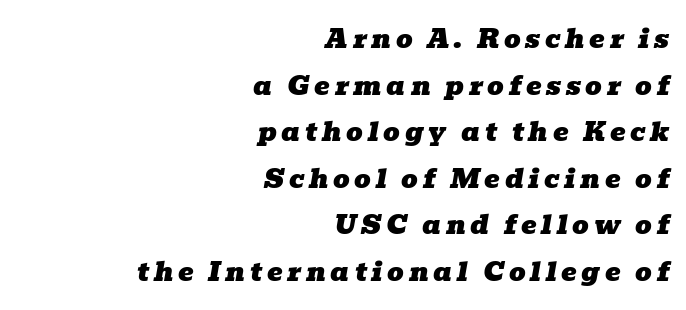
{"italic": "yes", "lean": "right", "slant_degrees": 10, "underline": "no", "align": "right", "line_spacing_ratio": 1.79, "glyph_px": 26}
